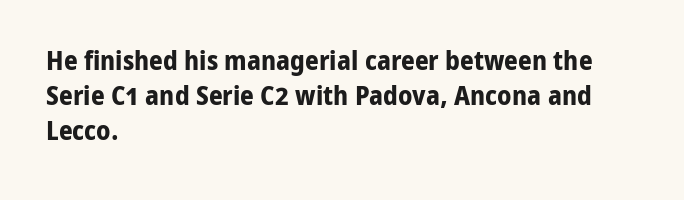
The image shows 27 px bold type, upright; set left-aligned, normal line spacing (1.29x), normal letter spacing, not underlined.
